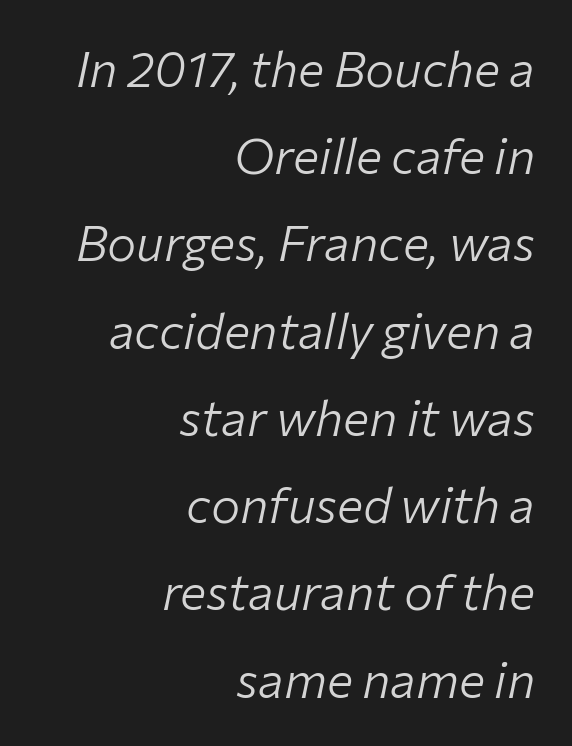
{"italic": "yes", "lean": "right", "slant_degrees": 12, "bold": "no", "weight": "light", "width": "normal", "stroke_contrast": "low", "x_height": "medium", "monospaced": "no", "underline": "no", "align": "right", "line_spacing_ratio": 1.78, "letter_spacing": "normal", "letter_spacing_em": 0.0, "glyph_px": 49}
